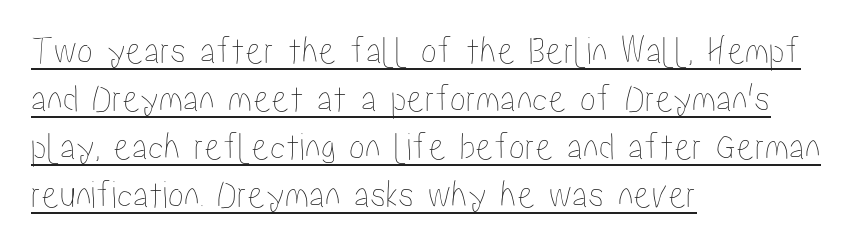
Q: Is the text italic (slanted)? A: No, it is upright.
Q: Is the text underlined? A: Yes.
Q: How is the paragraph aligned? A: Left-aligned.
Q: Is the spacing between letters normal or unusually wide? A: Normal.
Q: Width (condensed, normal, or wide)? A: Condensed.
Q: Stroke contrast? A: Low.
Q: x-height? A: Medium.
Q: Monospaced? A: No.
